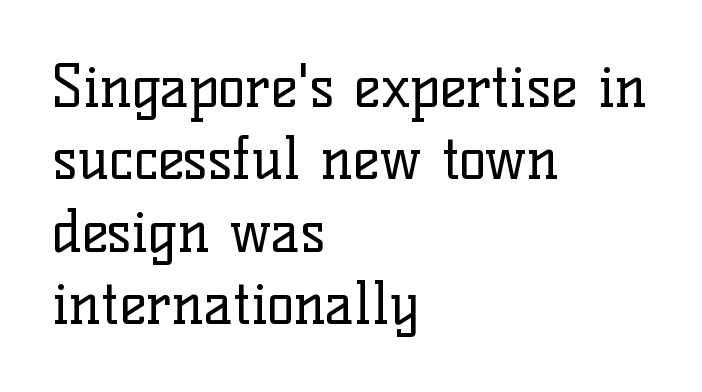
Line spacing here is normal. Are there feet on the stems? There are — it's a serif. Stroke thickness stays within the range of a standard reading face or lighter. The words here are not underlined.
